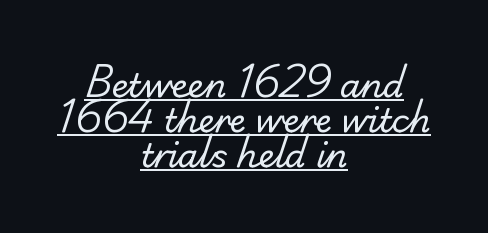
Vertical stems look standard width or narrower in stroke. Short note: letters normally spaced. Regarding leading, the lines here are crowded together. Here the designer chose a conventional face with non-uniform glyph widths.
